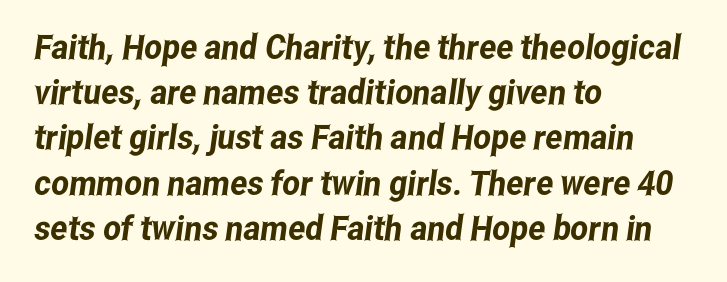
{"serif": "no", "width": "condensed", "stroke_contrast": "low", "x_height": "medium", "monospaced": "no", "underline": "no", "align": "left", "line_spacing": "normal", "line_spacing_ratio": 1.33, "letter_spacing": "normal", "letter_spacing_em": 0.0, "glyph_px": 34}
